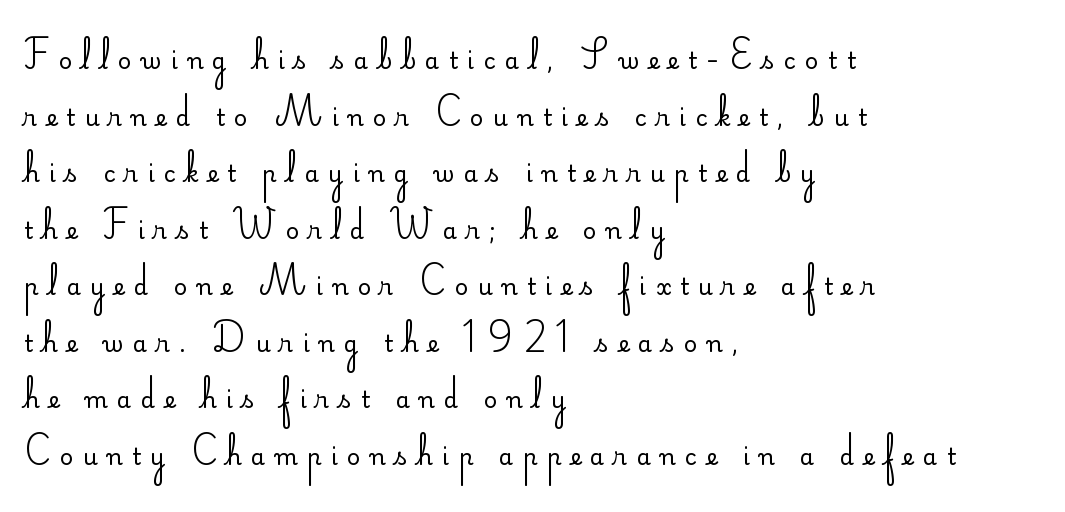
{"italic": "no", "bold": "no", "underline": "no", "align": "left", "line_spacing": "loose", "line_spacing_ratio": 2.46, "letter_spacing": "wide", "letter_spacing_em": 0.41, "glyph_px": 23}
